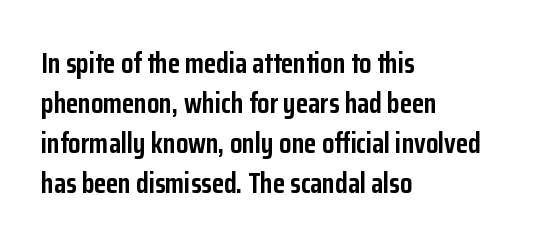
The image shows 28 px semibold, condensed sans-serif type, upright; set left-aligned, normal line spacing (1.43x), normal letter spacing, not underlined; low stroke contrast and a medium x-height.
